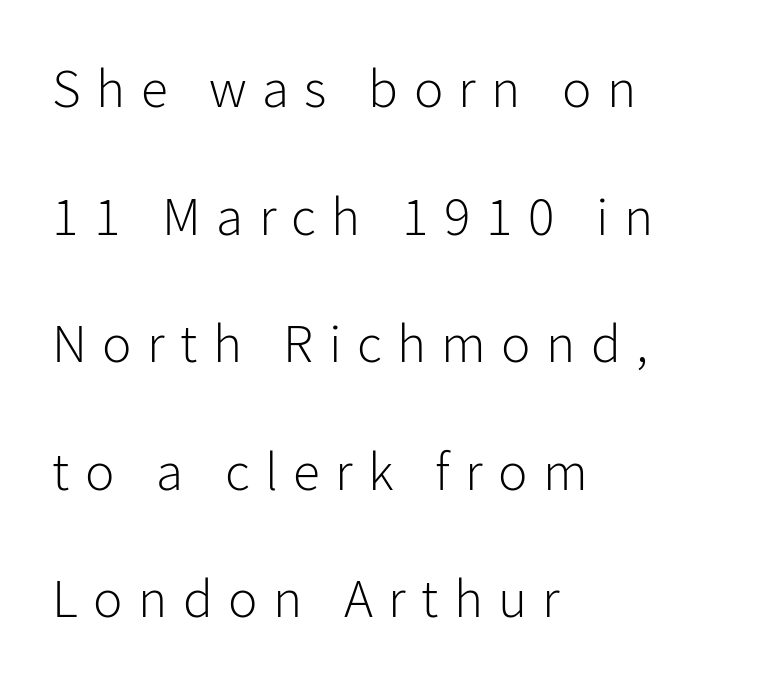
{"serif": "no", "italic": "no", "bold": "no", "weight": "light", "width": "normal", "stroke_contrast": "low", "x_height": "medium", "monospaced": "no", "underline": "no", "align": "left", "line_spacing": "loose", "line_spacing_ratio": 2.32, "letter_spacing": "wide", "letter_spacing_em": 0.28, "glyph_px": 55}
